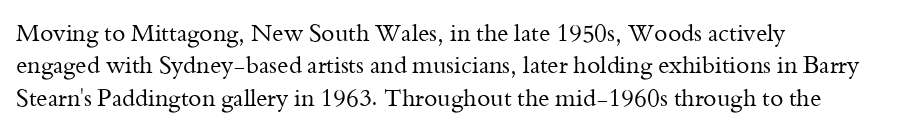
The typesetter chose a ragged-right arrangement here. In terms of letterspacing, this is plain default setting. Descenders hang freely into open space. A typesetter would call this leading conventional body-copy spacing. Stems and bowls with no extra thickness — not bold.
